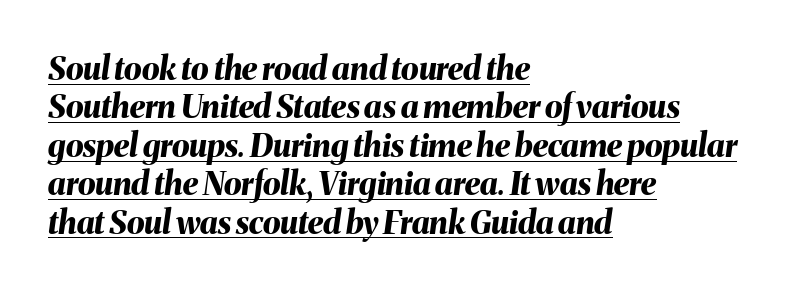
The image shows 32 px bold type, italic (leaning right); set left-aligned, line spacing 1.2x, normal letter spacing, underlined; medium stroke contrast and a medium x-height.
